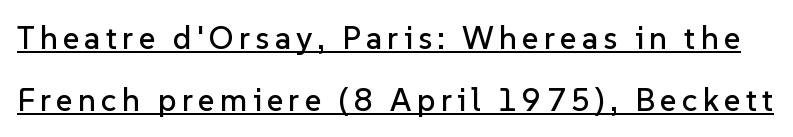
Tall strokes in this sample are plumb rather than angled. The vertical gap from one line to the next is large. A continuous stroke trails under the words, as in a hyperlink. Is this a sans? Yes — the strokes have no serifs. Spacing verdict: proportional, widths tailored to each character.
